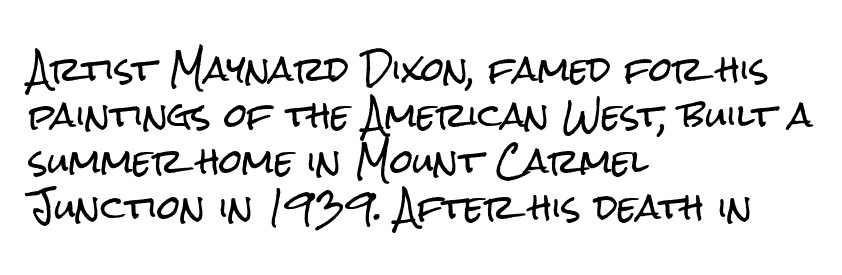
Q: Is the text italic (slanted)? A: No, it is upright.
Q: Is the typeface a serif or a sans-serif typeface? A: Sans-serif.
Q: Is the text underlined? A: No.
Q: How is the paragraph aligned? A: Left-aligned.
Q: Is the spacing between letters normal or unusually wide? A: Normal.
Q: Is the spacing between lines tight, normal or loose? A: Normal.
Q: Width (condensed, normal, or wide)? A: Condensed.
Q: Stroke contrast? A: Low.
Q: x-height? A: Medium.
Q: Monospaced? A: No.
